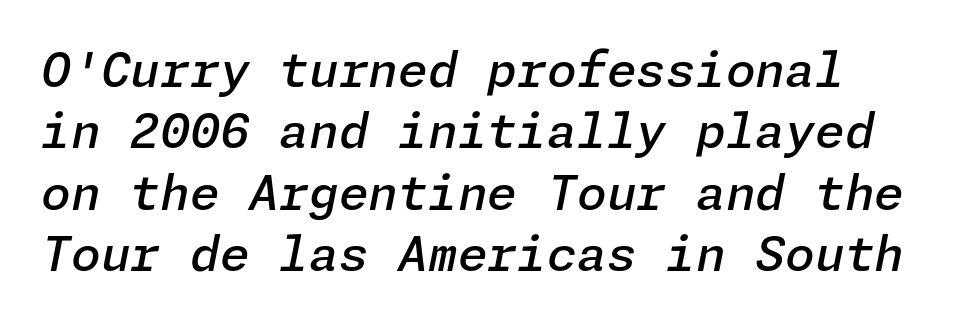
{"italic": "yes", "lean": "right", "slant_degrees": 11, "bold": "semi", "weight": "semibold", "width": "normal", "stroke_contrast": "low", "x_height": "medium", "underline": "no", "line_spacing": "normal", "line_spacing_ratio": 1.28, "letter_spacing": "normal", "letter_spacing_em": 0.0, "glyph_px": 48}
